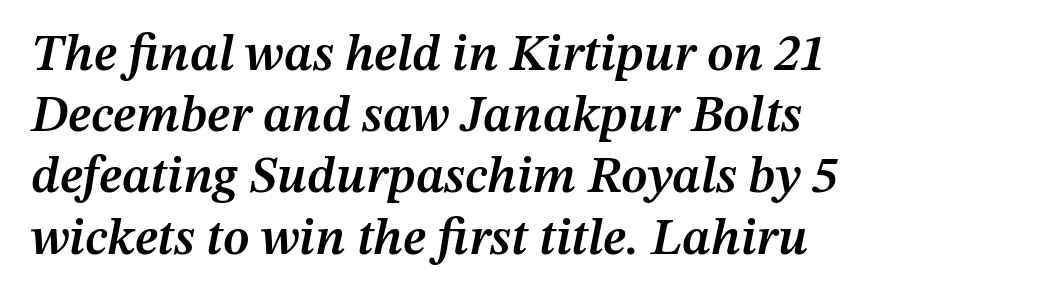
The image shows 51 px semibold type, italic (leaning right); set left-aligned, line spacing 1.2x, normal letter spacing, not underlined; medium stroke contrast and a medium x-height.
